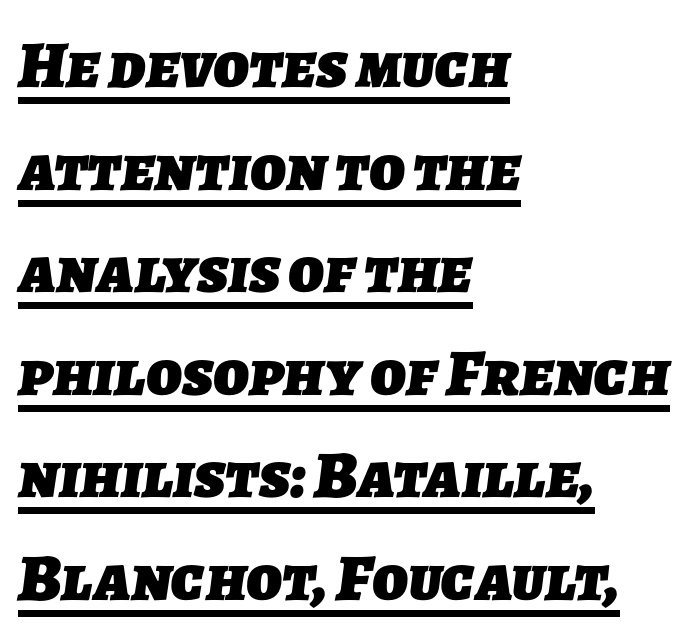
The image shows 67 px heavy sans-serif type; set left-aligned, normal line spacing (1.53x), normal letter spacing, underlined; low stroke contrast and a medium x-height.
